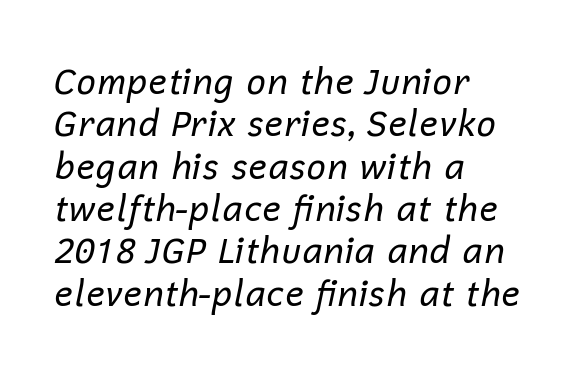
Q: Is the text bold? A: No.
Q: Is the text italic (slanted)? A: Yes, it leans right by about 12 degrees.
Q: Is the text underlined? A: No.
Q: How is the paragraph aligned? A: Left-aligned.
Q: Is the spacing between letters normal or unusually wide? A: Normal.
Q: Width (condensed, normal, or wide)? A: Normal.
Q: Stroke contrast? A: Low.
Q: x-height? A: Medium.
Q: Monospaced? A: No.
